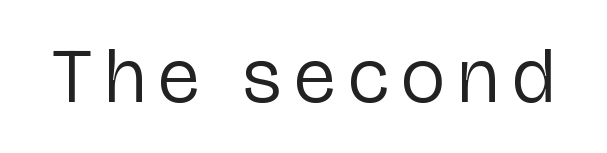
Q: Is the text bold? A: No.
Q: Is the text italic (slanted)? A: No, it is upright.
Q: Is the typeface a serif or a sans-serif typeface? A: Sans-serif.
Q: Is the text underlined? A: No.
Q: Width (condensed, normal, or wide)? A: Normal.
Q: Stroke contrast? A: Low.
Q: x-height? A: Medium.
Q: Monospaced? A: No.
